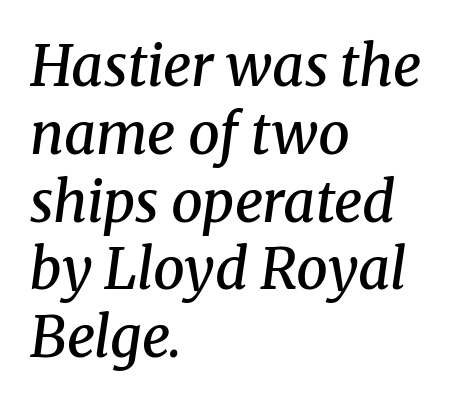
The image shows 56 px semibold serif type, italic (leaning right); set left-aligned, line spacing 1.21x, normal letter spacing, not underlined; medium stroke contrast and a medium x-height.
